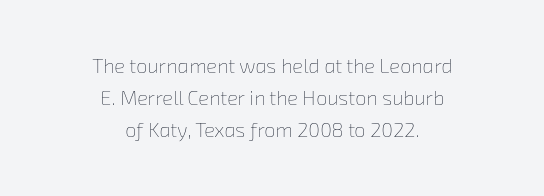
{"bold": "no", "underline": "no", "align": "center", "line_spacing": "normal", "line_spacing_ratio": 1.61, "letter_spacing": "normal", "letter_spacing_em": 0.0, "glyph_px": 20}
